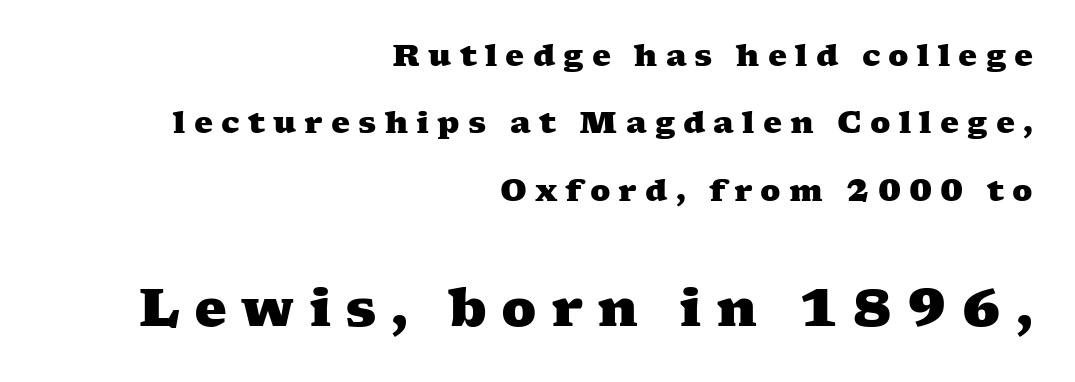
A typesetter would call this proportional, since set widths differ per character. The passage shown begins with its smaller block and ends with its larger one. This sample trades compactness for vertical openness between lines. The sample has been set heavy, in full bold. The letters are spread apart with noticeably loose tracking. Unlike a clean sans, this face finishes its strokes with serifs.
